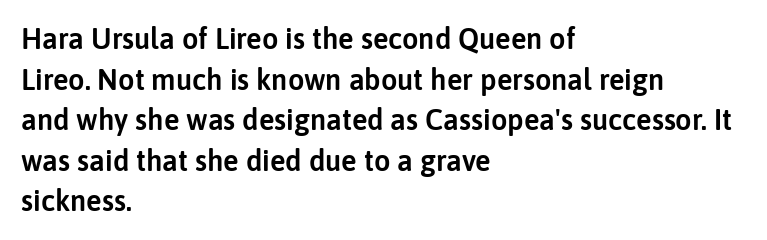
Q: Is the text italic (slanted)? A: No, it is upright.
Q: Is the typeface a serif or a sans-serif typeface? A: Sans-serif.
Q: Is the text underlined? A: No.
Q: How is the paragraph aligned? A: Left-aligned.
Q: Is the spacing between letters normal or unusually wide? A: Normal.
Q: Is the spacing between lines tight, normal or loose? A: Normal.
Q: Width (condensed, normal, or wide)? A: Normal.
Q: Stroke contrast? A: Low.
Q: x-height? A: Medium.
Q: Monospaced? A: No.
